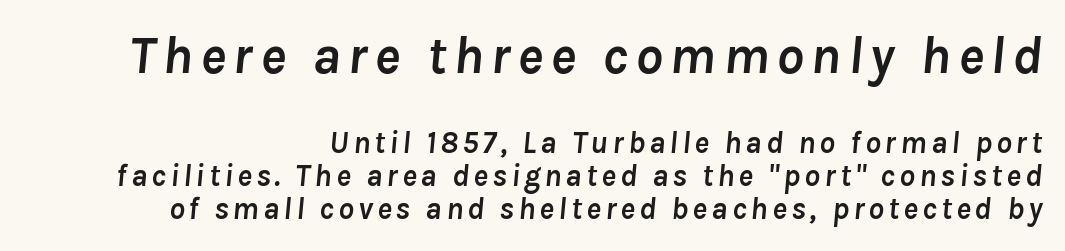
Between these two stacked blocks, the higher one wins on size. The rendering uses a small line-height, squeezing the rows. In terms of weight, the rendering is a true, heavy bold. These lines are rendered in a variable-pitch font. Notice how the passage keeps a crisp vertical edge on the right only. The space directly below the letters is spotless.
